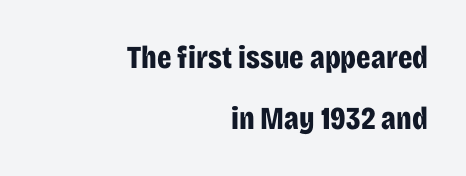
The text was rendered using a sans face with plain stroke endings. The rendering uses natural spacing where letterforms have individual widths. Descenders hang freely into open space. Short note: letters normally spaced. The passage is arranged like a letterhead date or caption credit — flush right.
